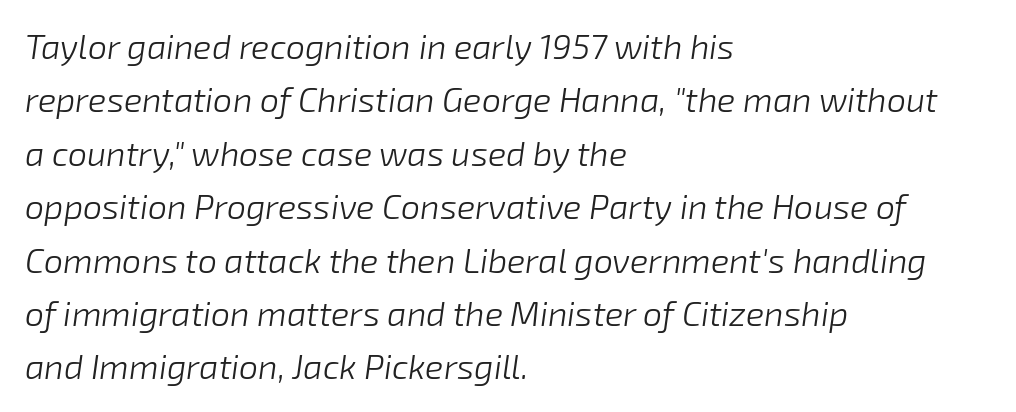
{"italic": "yes", "lean": "right", "slant_degrees": 8, "bold": "no", "weight": "light", "width": "normal", "stroke_contrast": "low", "x_height": "medium", "monospaced": "no", "underline": "no", "align": "left", "line_spacing": "normal", "line_spacing_ratio": 1.57, "letter_spacing": "normal", "letter_spacing_em": 0.0, "glyph_px": 34}
